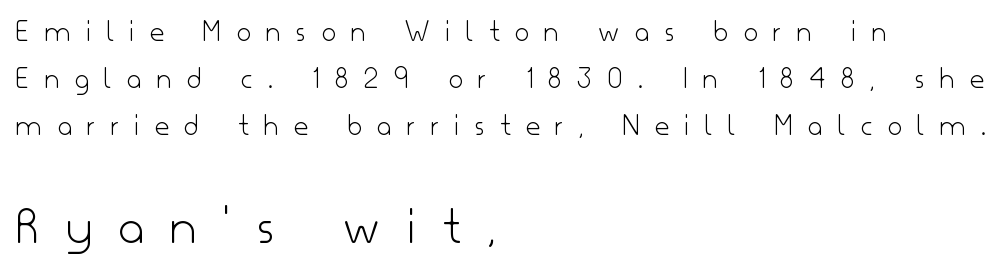
{"serif": "no", "italic": "no", "bold": "no", "weight": "light", "width": "normal", "stroke_contrast": "low", "x_height": "small", "monospaced": "no", "underline": "no", "align": "left", "line_spacing": "normal", "line_spacing_ratio": 1.51, "letter_spacing": "wide", "letter_spacing_em": 0.5, "larger_block": "second", "size_ratio": 1.74, "glyph_px": 54}
